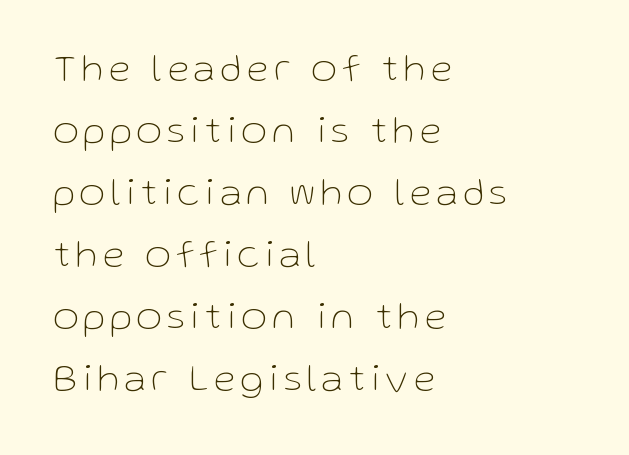
Q: Is the text bold? A: No.
Q: Is the text italic (slanted)? A: No, it is upright.
Q: Is the typeface a serif or a sans-serif typeface? A: Sans-serif.
Q: Is the text underlined? A: No.
Q: How is the paragraph aligned? A: Left-aligned.
Q: Is the spacing between lines tight, normal or loose? A: Normal.
Q: Width (condensed, normal, or wide)? A: Normal.
Q: Stroke contrast? A: Low.
Q: x-height? A: Medium.
Q: Monospaced? A: No.
